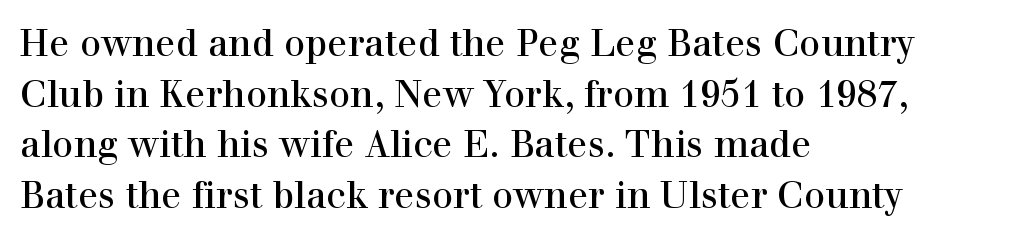
The image shows 37 px serif type, upright; set left-aligned, normal line spacing (1.37x), normal letter spacing, not underlined; a medium x-height.
